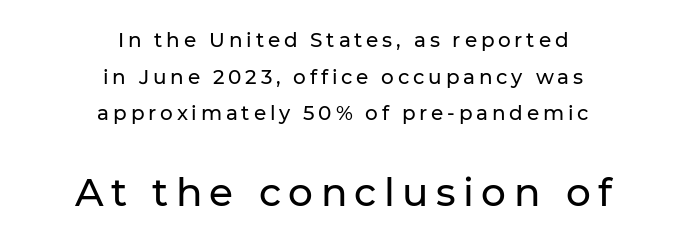
Varying glyph widths throughout — classic text-font behaviour. Here the second block reads like a headline and the first like body copy. Posture: straight, roman, zero tilt. Every row of glyphs is offset so its center matches the block's center. The space beneath each line is pristine and unruled. This sample uses a sans-serif face.
